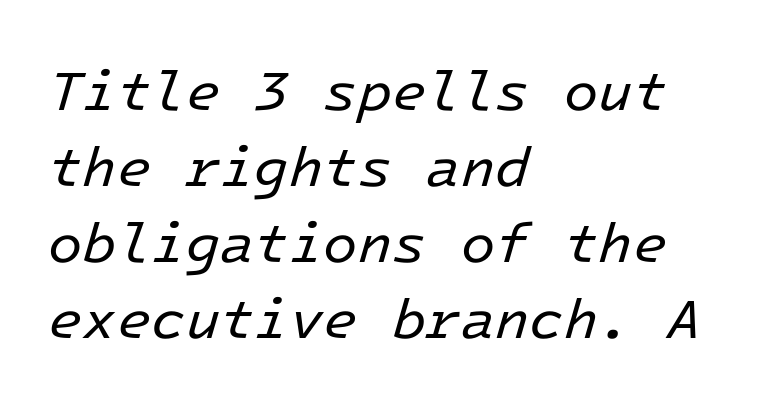
Posture: slanted. Note the uniform advance width — an 'i' takes as much space as an 'm'. Does the copy run flush right? No — it runs flush left. Rows of type keep a routine distance in the vertical direction. Counters stay open thanks to moderate or lighter strokes.
